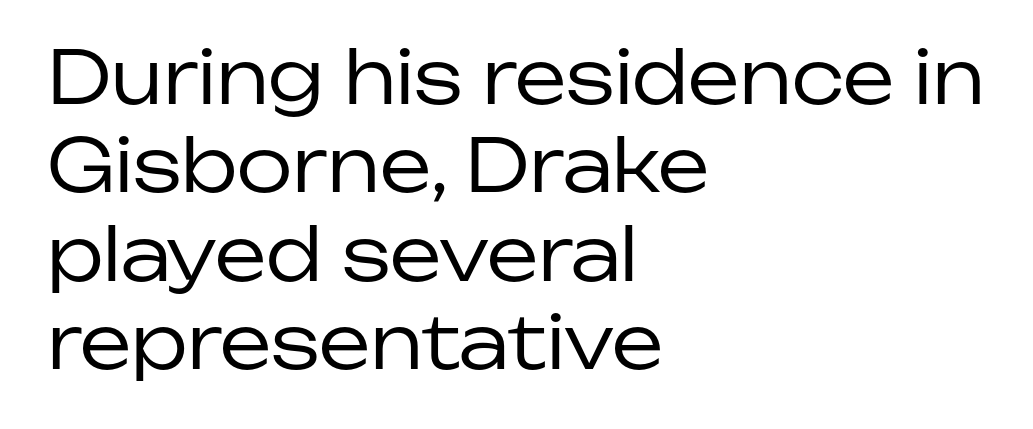
In terms of letterspacing, this is plain default setting. The compositor pushed each line to the left boundary. Here the designer chose a conventional face with non-uniform glyph widths. You can tell from the bare stems that sans-serif type was used. Does the lettering tilt? It doesn't — this is upright. Unmarked baselines from the first word to the last.
